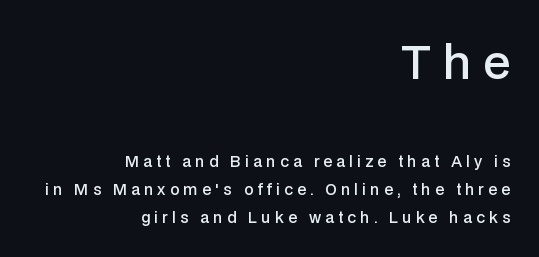
Q: Is the text bold? A: Semi-bold.
Q: Is the text italic (slanted)? A: No, it is upright.
Q: Is the typeface a serif or a sans-serif typeface? A: Sans-serif.
Q: Is the text underlined? A: No.
Q: How is the paragraph aligned? A: Right-aligned.
Q: Is the spacing between letters normal or unusually wide? A: Unusually wide.
Q: Which block of text is set in a larger size, the first (top) or the second (bottom)? A: The first (top) one.
Q: Width (condensed, normal, or wide)? A: Normal.
Q: Stroke contrast? A: Low.
Q: x-height? A: Medium.
Q: Monospaced? A: No.
